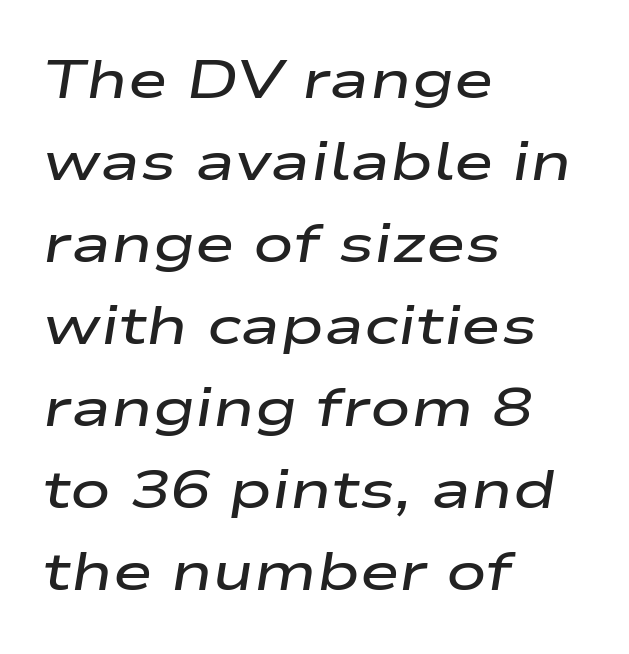
These lines are rendered in a variable-pitch font. The rendering uses a semibold face; strokes are thickened but not to full bold. The paragraph has a hard left edge and a soft right edge. Nothing unusual about the tracking: characters are spaced as the font intends.
